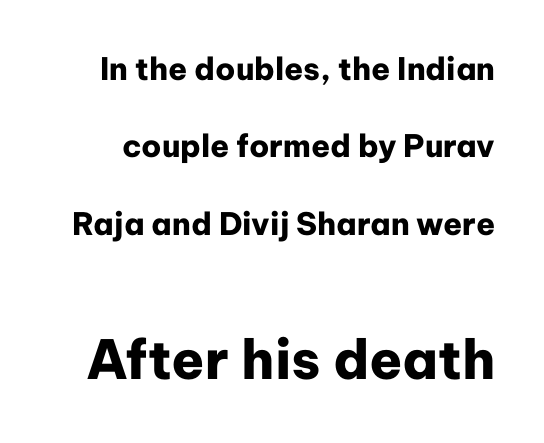
The image shows 54 px heavy sans-serif type, upright; set loose line spacing (2.5x), normal letter spacing, not underlined; the second (bottom) block is 1.74x larger; low stroke contrast and a medium x-height.
